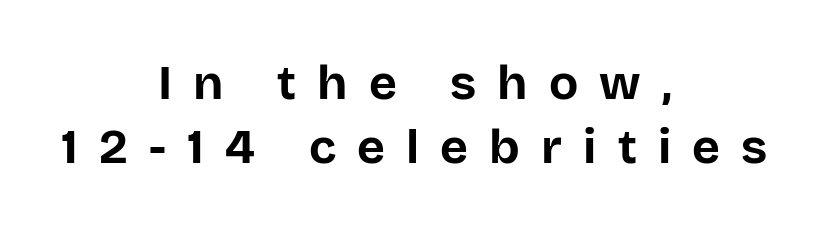
{"serif": "no", "italic": "no", "bold": "yes", "weight": "bold", "width": "normal", "stroke_contrast": "low", "x_height": "large", "monospaced": "no", "underline": "no", "align": "center", "line_spacing": "normal", "line_spacing_ratio": 1.34, "letter_spacing": "wide", "letter_spacing_em": 0.44, "glyph_px": 48}
